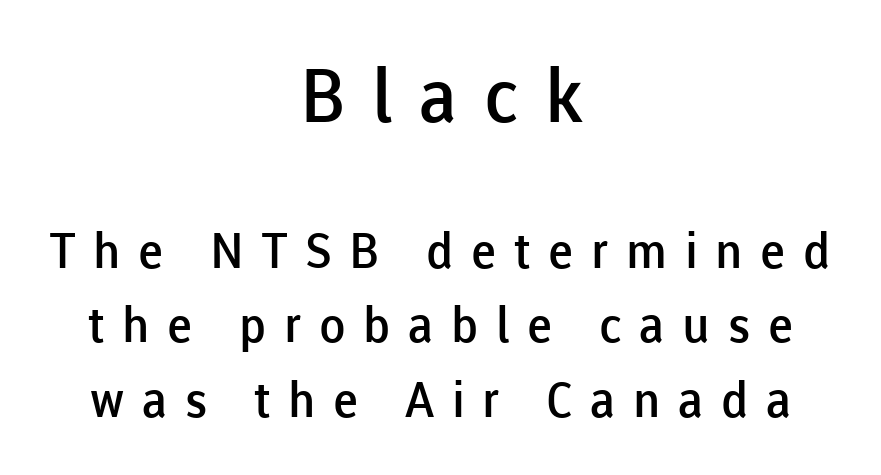
Reading down the block, each line starts at a different indent, mirrored at its end. In terms of weight, the rendering is demibold, just under bold. Lines of text with bare space underneath. Visually, the top section dominates because its glyphs are scaled up. The line-height multiplier appears to be the usual default. How are the letters spaced? Widely, with obvious added tracking.
